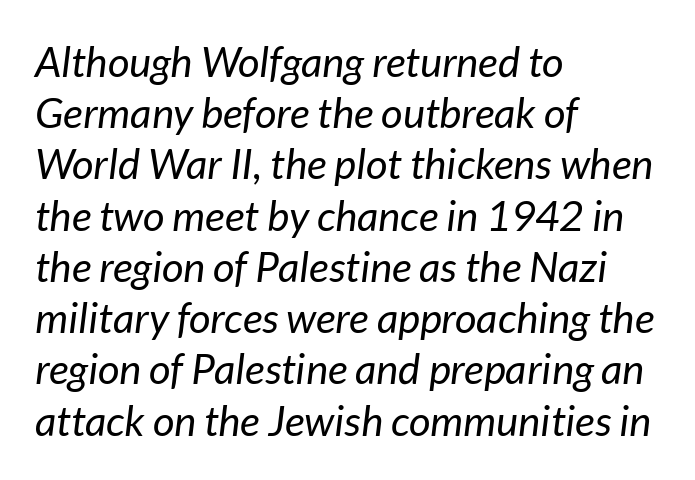
Q: Is the text bold? A: No.
Q: Is the text italic (slanted)? A: Yes, it leans right by about 7 degrees.
Q: Is the text underlined? A: No.
Q: How is the paragraph aligned? A: Left-aligned.
Q: Is the spacing between letters normal or unusually wide? A: Normal.
Q: Width (condensed, normal, or wide)? A: Normal.
Q: Stroke contrast? A: Low.
Q: x-height? A: Medium.
Q: Monospaced? A: No.
